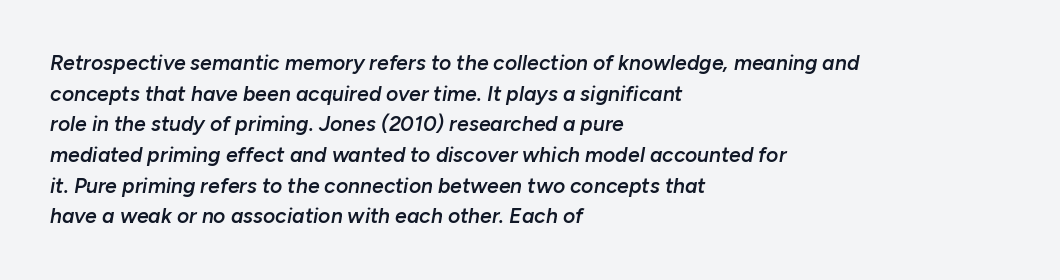
{"italic": "yes", "lean": "right", "slant_degrees": 10, "bold": "semi", "underline": "no", "align": "left", "line_spacing": "normal", "line_spacing_ratio": 1.46, "letter_spacing": "normal", "letter_spacing_em": 0.0, "glyph_px": 21}
